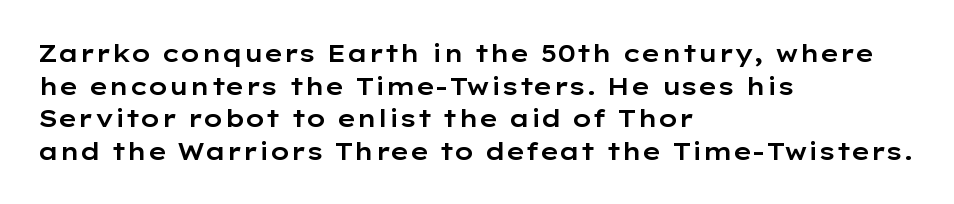
Q: Is the text italic (slanted)? A: No, it is upright.
Q: Is the text underlined? A: No.
Q: How is the paragraph aligned? A: Left-aligned.
Q: Is the spacing between letters normal or unusually wide? A: Normal.
Q: Is the spacing between lines tight, normal or loose? A: Normal.
